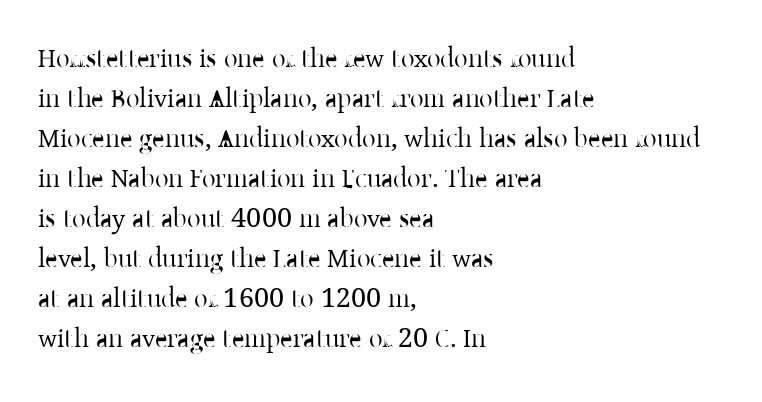
The image shows 27 px text type, upright; set left-aligned, normal line spacing (1.48x), normal letter spacing, not underlined.
